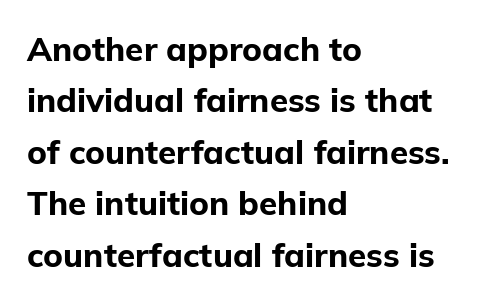
{"serif": "no", "italic": "no", "bold": "yes", "weight": "bold", "width": "normal", "stroke_contrast": "low", "x_height": "medium", "monospaced": "no", "underline": "no", "align": "left", "line_spacing": "normal", "line_spacing_ratio": 1.56, "letter_spacing": "normal", "letter_spacing_em": 0.0, "glyph_px": 33}
